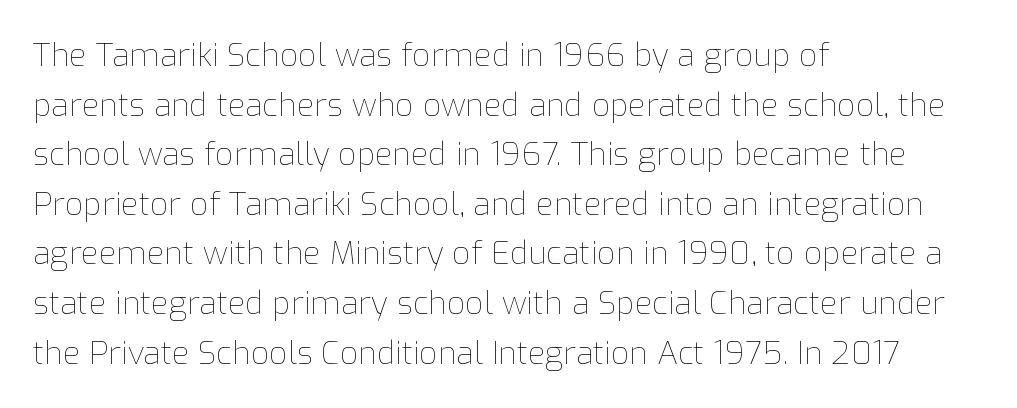
{"italic": "no", "bold": "no", "weight": "thin", "width": "normal", "stroke_contrast": "low", "x_height": "medium", "monospaced": "no", "underline": "no", "align": "left", "line_spacing": "normal", "line_spacing_ratio": 1.55, "letter_spacing": "normal", "letter_spacing_em": 0.0, "glyph_px": 32}
